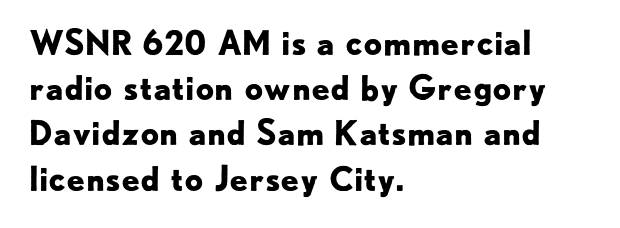
Q: Is the text bold? A: Yes.
Q: Is the text italic (slanted)? A: No, it is upright.
Q: Is the typeface a serif or a sans-serif typeface? A: Sans-serif.
Q: Is the text underlined? A: No.
Q: How is the paragraph aligned? A: Left-aligned.
Q: Is the spacing between letters normal or unusually wide? A: Normal.
Q: Is the spacing between lines tight, normal or loose? A: Normal.
Q: Width (condensed, normal, or wide)? A: Normal.
Q: Stroke contrast? A: Low.
Q: x-height? A: Small.
Q: Monospaced? A: No.
